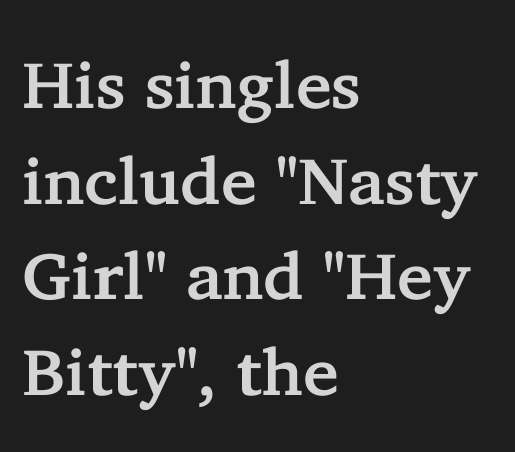
{"serif": "yes", "italic": "no", "width": "normal", "stroke_contrast": "low", "x_height": "medium", "monospaced": "no", "underline": "no", "align": "left", "line_spacing": "normal", "line_spacing_ratio": 1.45, "letter_spacing": "normal", "letter_spacing_em": 0.0, "glyph_px": 66}
